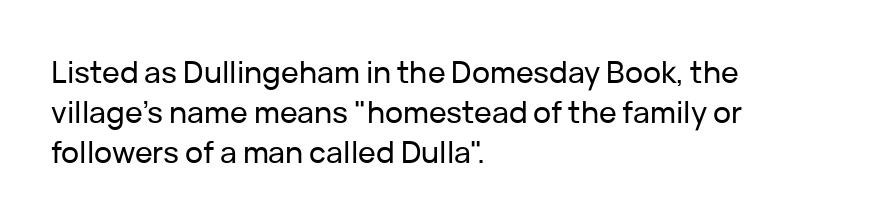
The image shows 30 px sans-serif type, upright; set left-aligned, normal line spacing (1.34x), normal letter spacing, not underlined; low stroke contrast and a medium x-height.
